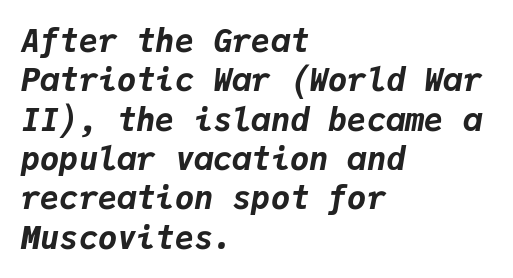
Emphasis by weight is at full strength: bold. Lines of text with bare space underneath. The typesetter chose a ragged-right arrangement here. A typesetter would call this monospace, since all characters share one set width. The rendering keeps characters at their native spacing. Emphasis-style slanted type is in use.
